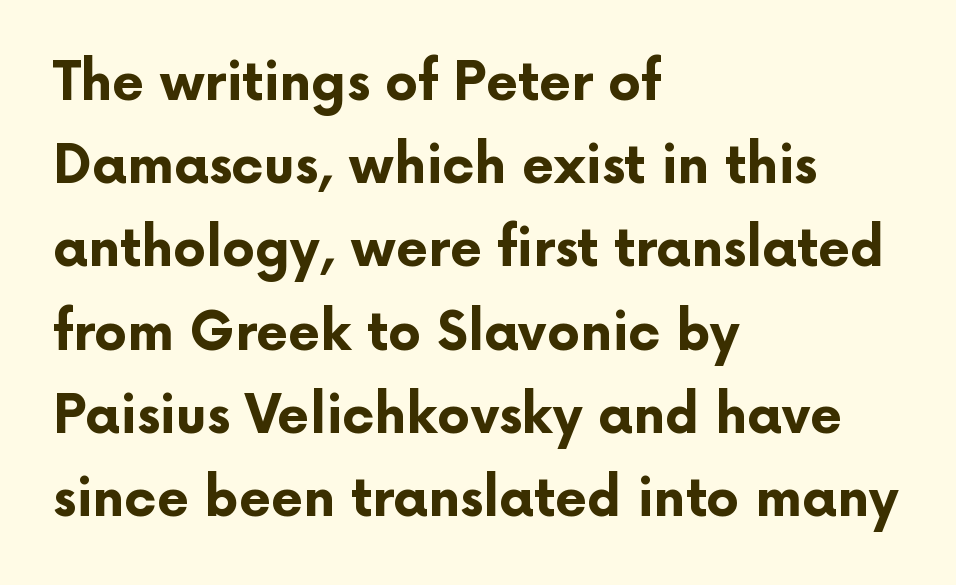
The image shows 52 px bold sans-serif type, upright; set left-aligned, normal line spacing (1.6x), normal letter spacing, not underlined; low stroke contrast and a medium x-height.
